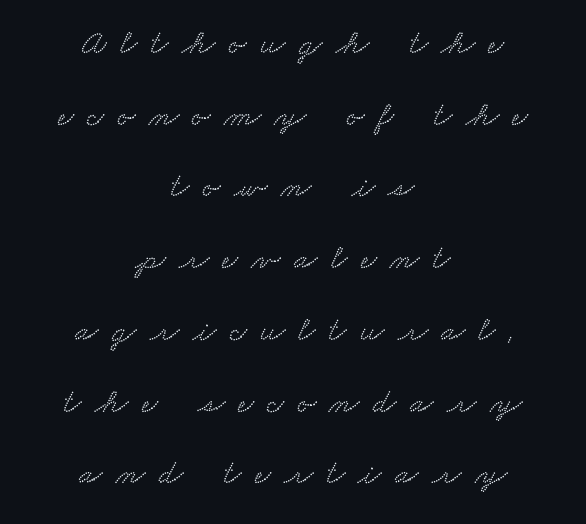
Q: Is the typeface a serif or a sans-serif typeface? A: Serif.
Q: Is the text underlined? A: No.
Q: How is the paragraph aligned? A: Centered.
Q: Is the spacing between letters normal or unusually wide? A: Unusually wide.
Q: Is the spacing between lines tight, normal or loose? A: Loose.
Q: Width (condensed, normal, or wide)? A: Wide.
Q: Stroke contrast? A: Low.
Q: x-height? A: Small.
Q: Monospaced? A: No.
